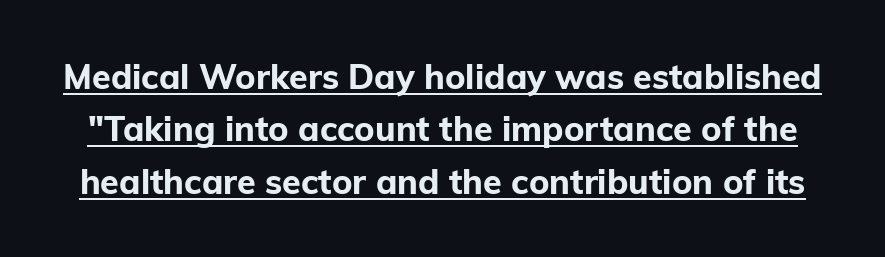
The image shows 34 px bold sans-serif type, upright; set normal line spacing (1.54x), normal letter spacing, underlined; low stroke contrast and a medium x-height.
